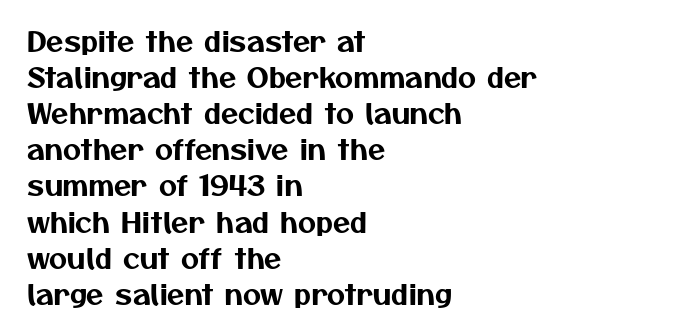
The image shows 28 px sans-serif type; set left-aligned, normal line spacing (1.29x), normal letter spacing, not underlined; medium stroke contrast and a medium x-height.
